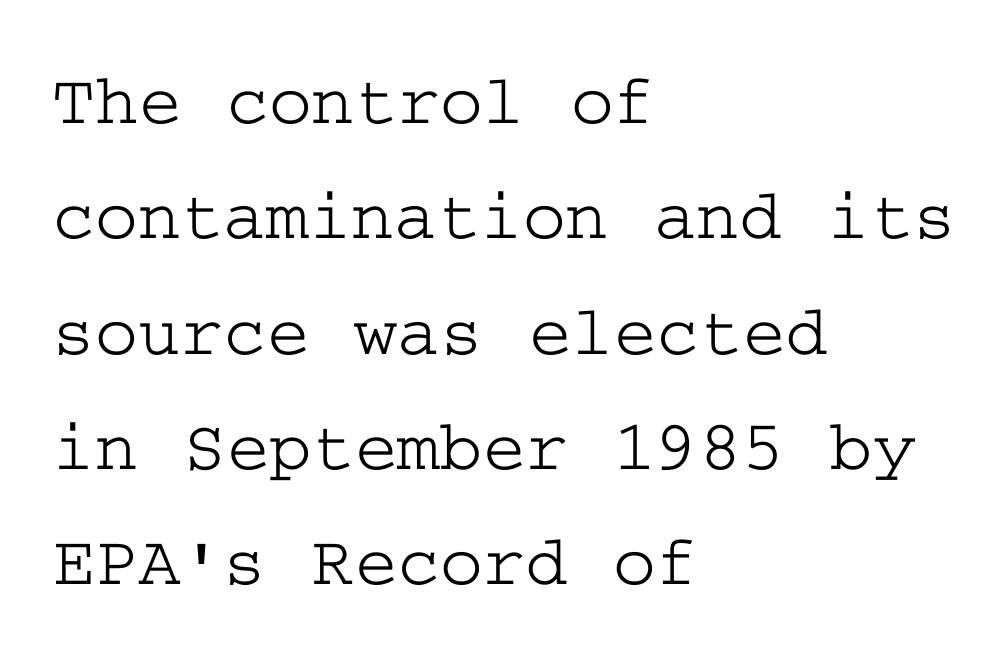
The image shows 73 px wide serif type, upright; set left-aligned, normal line spacing (1.58x), normal letter spacing, not underlined; low stroke contrast and a medium x-height.
